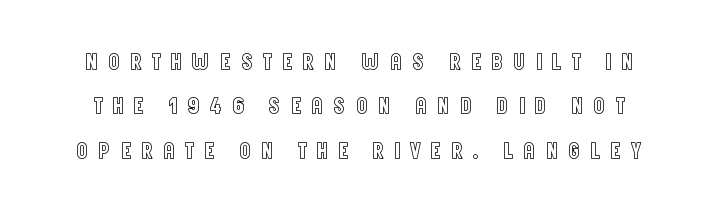
Nope, not italic — everything's standing straight. The gaps between neighbouring characters are conspicuously large. Letters rest on an invisible, unmarked baseline.
